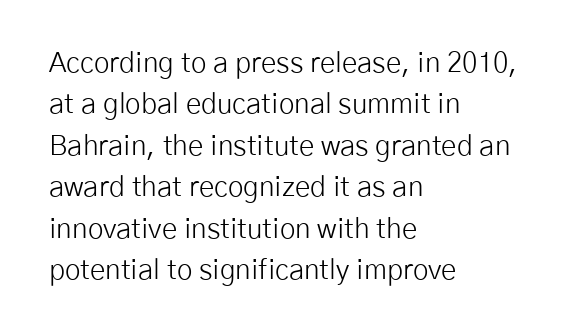
{"serif": "no", "italic": "no", "bold": "no", "weight": "light", "width": "normal", "stroke_contrast": "low", "x_height": "medium", "monospaced": "no", "underline": "no", "align": "left", "line_spacing": "normal", "line_spacing_ratio": 1.48, "letter_spacing": "normal", "letter_spacing_em": 0.0, "glyph_px": 28}
